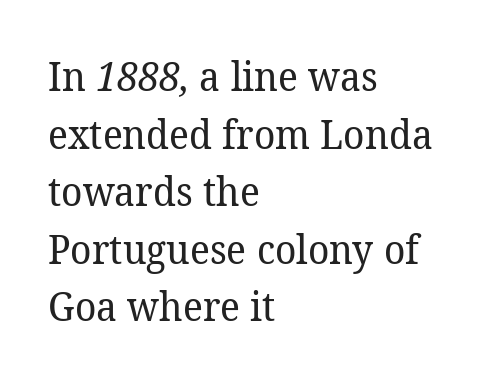
Clear beneath every line of the passage. The type is set solid horizontally, with unmodified tracking. Here the designer chose a conventional face with non-uniform glyph widths. The face looks like a standard text weight, possibly lighter. The lines in this sample share a left origin and differ only in where they stop. Each letter's strokes conclude with small projecting serifs.
